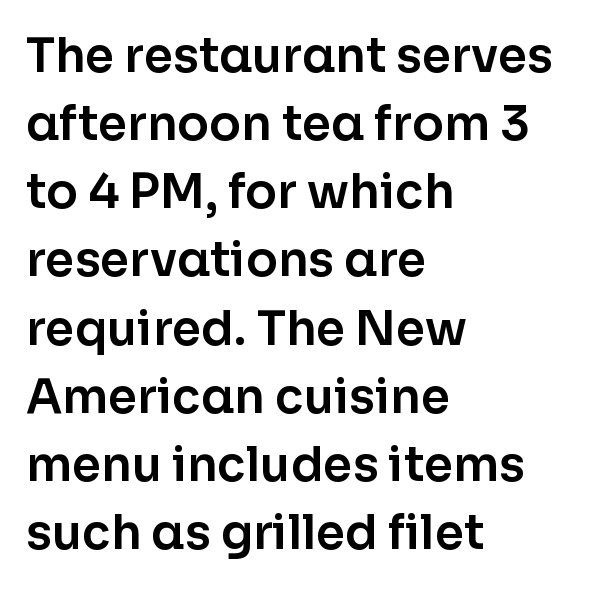
Q: Is the text italic (slanted)? A: No, it is upright.
Q: Is the typeface a serif or a sans-serif typeface? A: Sans-serif.
Q: Is the text underlined? A: No.
Q: How is the paragraph aligned? A: Left-aligned.
Q: Is the spacing between letters normal or unusually wide? A: Normal.
Q: Is the spacing between lines tight, normal or loose? A: Normal.
Q: Width (condensed, normal, or wide)? A: Normal.
Q: Stroke contrast? A: Low.
Q: x-height? A: Medium.
Q: Monospaced? A: No.
